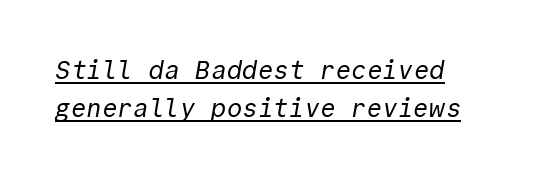
Q: Is the text bold? A: No.
Q: Is the text underlined? A: Yes.
Q: Is the spacing between letters normal or unusually wide? A: Normal.
Q: Is the spacing between lines tight, normal or loose? A: Normal.
